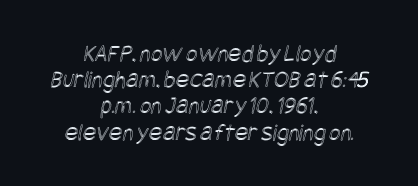
Caption: standard tracking, unaltered. Does the copy run flush right? No — it is centered line by line. The passage shown is not underscored anywhere. Students, observe: this is what under-led, compact text looks like.
